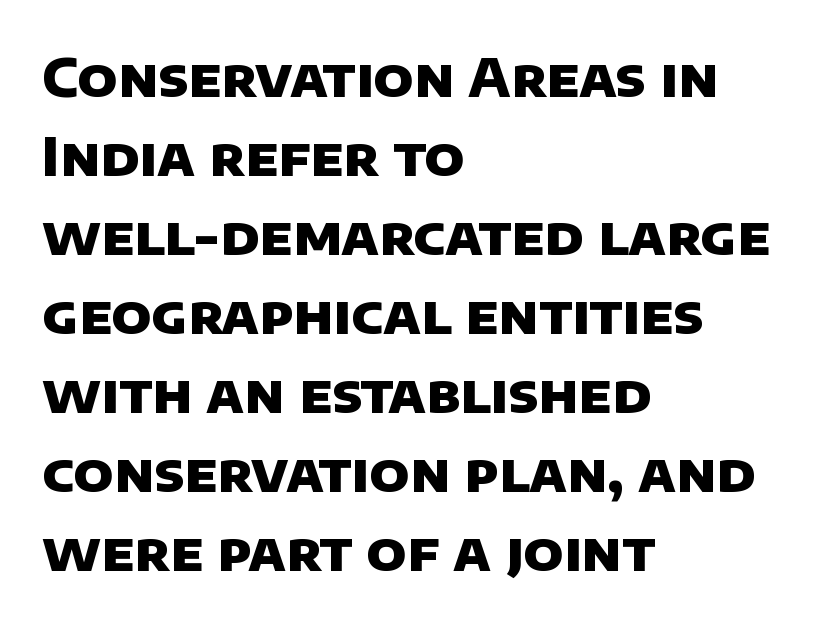
Q: Is the text bold? A: Yes.
Q: Is the typeface a serif or a sans-serif typeface? A: Sans-serif.
Q: Is the text underlined? A: No.
Q: How is the paragraph aligned? A: Left-aligned.
Q: Is the spacing between letters normal or unusually wide? A: Normal.
Q: Is the spacing between lines tight, normal or loose? A: Normal.
Q: Width (condensed, normal, or wide)? A: Normal.
Q: Stroke contrast? A: Low.
Q: x-height? A: Large.
Q: Monospaced? A: No.
